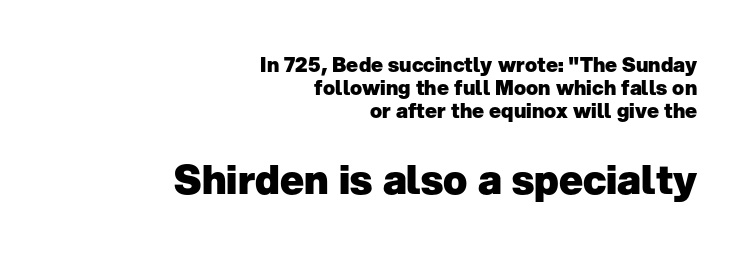
The image shows 40 px heavy sans-serif type, upright; set right-aligned, tight line spacing (1.14x), normal letter spacing, not underlined; the second (bottom) block is 2.0x larger; low stroke contrast and a medium x-height.
